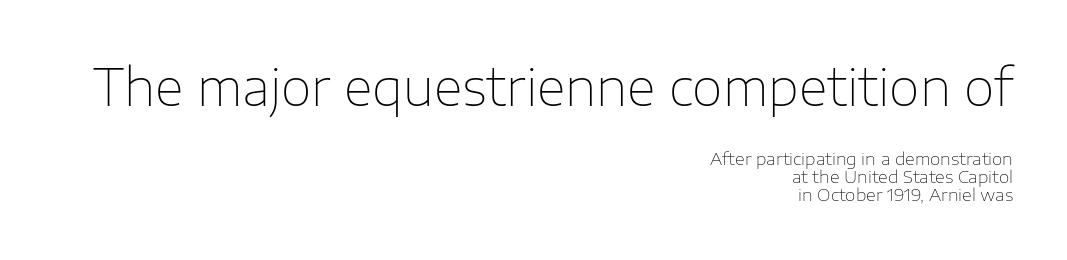
Q: Is the text bold? A: No.
Q: Is the text italic (slanted)? A: No, it is upright.
Q: Is the typeface a serif or a sans-serif typeface? A: Sans-serif.
Q: Is the text underlined? A: No.
Q: How is the paragraph aligned? A: Right-aligned.
Q: Is the spacing between letters normal or unusually wide? A: Normal.
Q: Is the spacing between lines tight, normal or loose? A: Tight.
Q: Which block of text is set in a larger size, the first (top) or the second (bottom)? A: The first (top) one.
Q: Width (condensed, normal, or wide)? A: Normal.
Q: Stroke contrast? A: Low.
Q: x-height? A: Medium.
Q: Monospaced? A: No.
